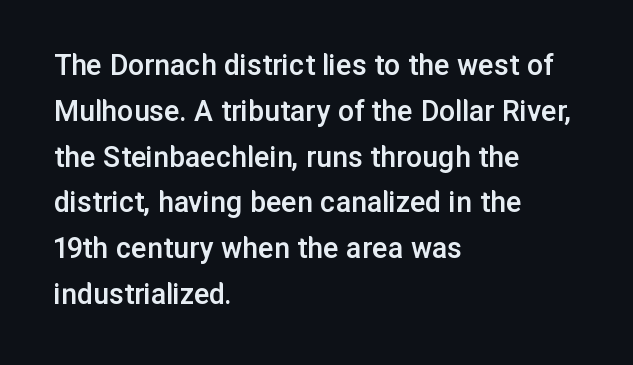
Regular leading. The face used here is proportionally spaced, like ordinary book or web type. A clean baseline with only descenders dipping below it. All the whitespace from short lines collects on the right. You can tell from the bare stems that sans-serif type was used. Tracking here is standard; glyphs follow each other at the usual distance.
